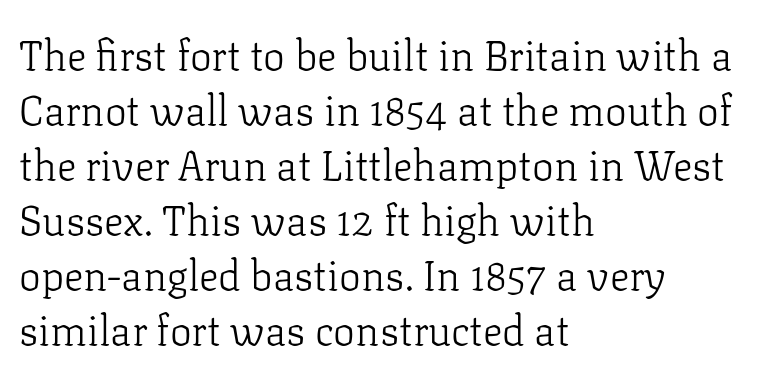
Q: Is the text bold? A: No.
Q: Is the text italic (slanted)? A: No, it is upright.
Q: Is the typeface a serif or a sans-serif typeface? A: Serif.
Q: Is the text underlined? A: No.
Q: How is the paragraph aligned? A: Left-aligned.
Q: Is the spacing between letters normal or unusually wide? A: Normal.
Q: Is the spacing between lines tight, normal or loose? A: Normal.
Q: Width (condensed, normal, or wide)? A: Normal.
Q: Stroke contrast? A: Low.
Q: x-height? A: Medium.
Q: Monospaced? A: No.
